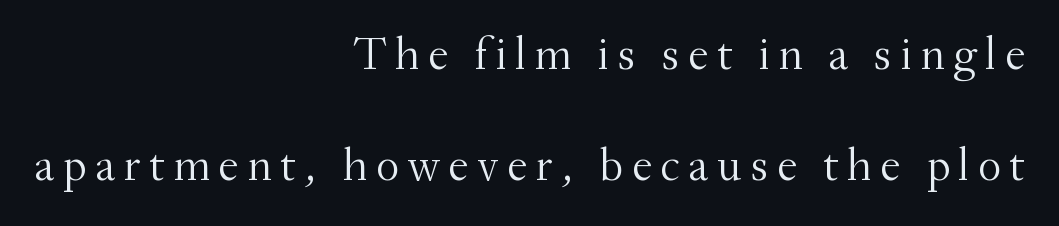
The image shows 46 px light serif type, upright; set right-aligned, loose line spacing (2.41x), not underlined; medium stroke contrast and a small x-height.
